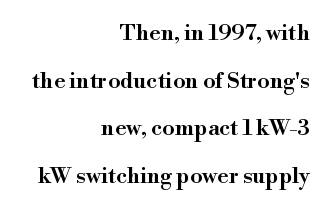
Q: Is the text bold? A: Semi-bold.
Q: Is the text italic (slanted)? A: No, it is upright.
Q: Is the text underlined? A: No.
Q: How is the paragraph aligned? A: Right-aligned.
Q: Is the spacing between letters normal or unusually wide? A: Normal.
Q: Is the spacing between lines tight, normal or loose? A: Loose.
